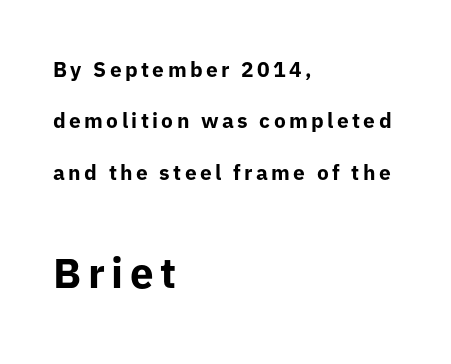
{"serif": "no", "italic": "no", "bold": "yes", "weight": "bold", "width": "normal", "stroke_contrast": "low", "x_height": "medium", "monospaced": "no", "underline": "no", "align": "left", "line_spacing": "loose", "line_spacing_ratio": 2.45, "larger_block": "second", "size_ratio": 2.0, "glyph_px": 42}
